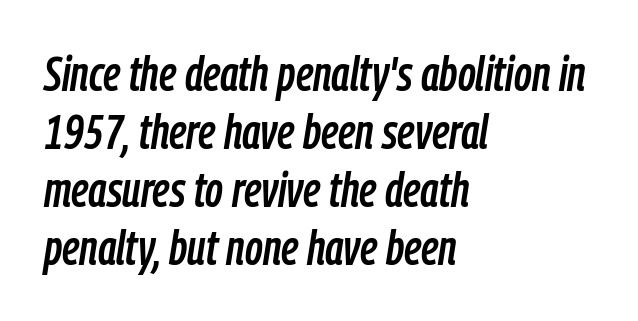
The image shows 48 px condensed type, italic (leaning right); set left-aligned, line spacing 1.21x, normal letter spacing, not underlined; low stroke contrast and a medium x-height.
